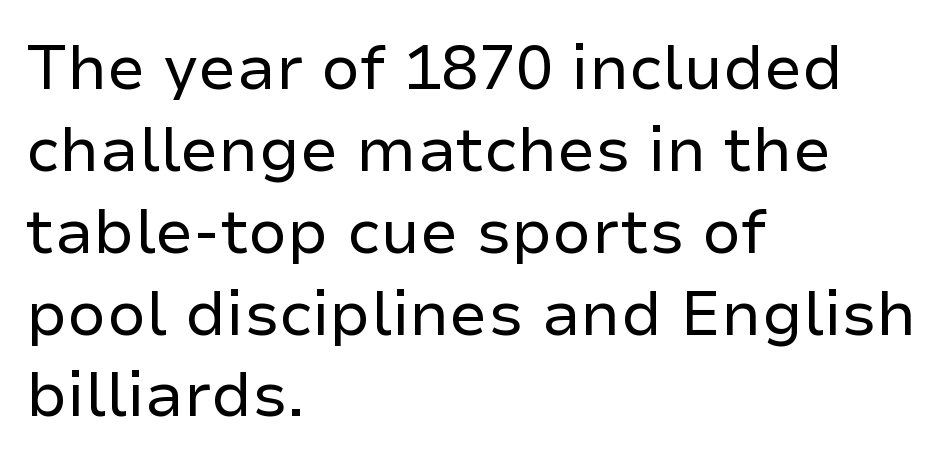
Q: Is the text bold? A: No.
Q: Is the text italic (slanted)? A: No, it is upright.
Q: Is the typeface a serif or a sans-serif typeface? A: Sans-serif.
Q: Is the text underlined? A: No.
Q: How is the paragraph aligned? A: Left-aligned.
Q: Is the spacing between letters normal or unusually wide? A: Normal.
Q: Is the spacing between lines tight, normal or loose? A: Normal.
Q: Width (condensed, normal, or wide)? A: Normal.
Q: Stroke contrast? A: Low.
Q: x-height? A: Medium.
Q: Monospaced? A: No.
